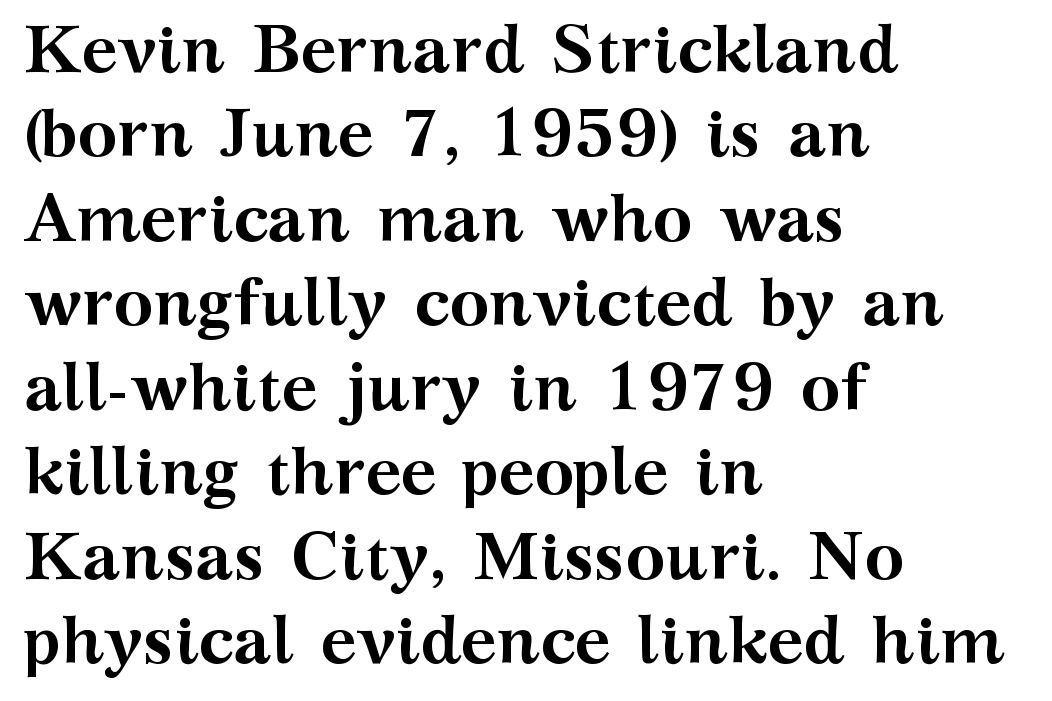
The image shows 67 px semibold, wide serif type, upright; set left-aligned, normal line spacing (1.26x), normal letter spacing, not underlined; medium stroke contrast and a medium x-height.
